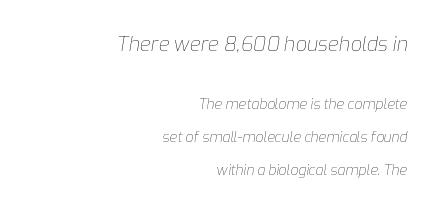
{"italic": "yes", "lean": "right", "slant_degrees": 9, "bold": "no", "underline": "no", "align": "right", "line_spacing": "loose", "line_spacing_ratio": 2.38, "letter_spacing": "normal", "letter_spacing_em": 0.0, "larger_block": "first", "size_ratio": 1.43, "glyph_px": 20}
